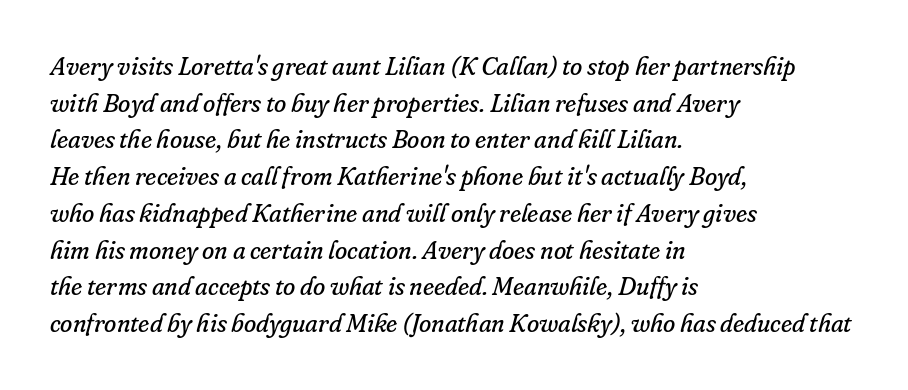
Q: Is the text bold? A: No.
Q: Is the text italic (slanted)? A: Yes, it leans right by about 16 degrees.
Q: Is the text underlined? A: No.
Q: How is the paragraph aligned? A: Left-aligned.
Q: Is the spacing between letters normal or unusually wide? A: Normal.
Q: Is the spacing between lines tight, normal or loose? A: Normal.
